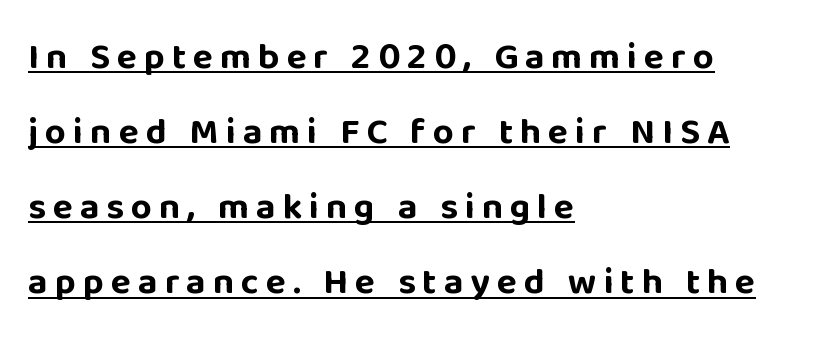
Q: Is the text bold? A: Yes.
Q: Is the text italic (slanted)? A: No, it is upright.
Q: Is the typeface a serif or a sans-serif typeface? A: Sans-serif.
Q: Is the text underlined? A: Yes.
Q: How is the paragraph aligned? A: Left-aligned.
Q: Is the spacing between lines tight, normal or loose? A: Loose.
Q: Width (condensed, normal, or wide)? A: Normal.
Q: Stroke contrast? A: Low.
Q: x-height? A: Large.
Q: Monospaced? A: No.
